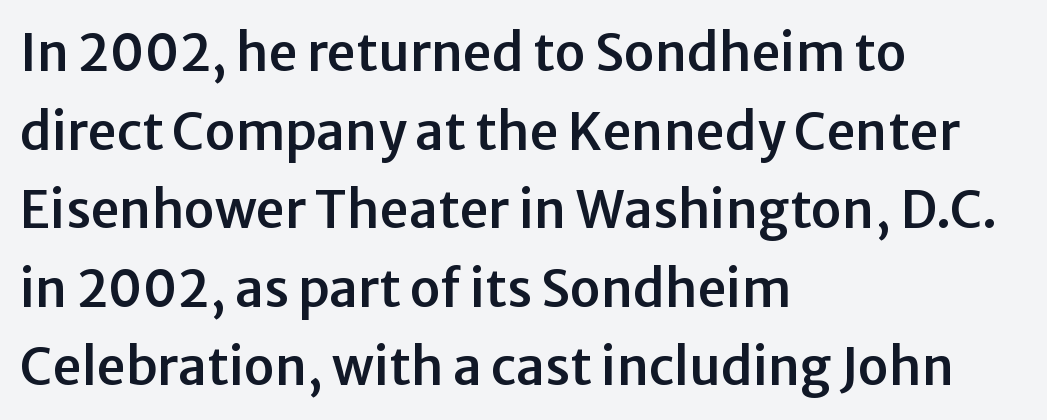
Q: Is the text italic (slanted)? A: No, it is upright.
Q: Is the typeface a serif or a sans-serif typeface? A: Sans-serif.
Q: Is the text underlined? A: No.
Q: How is the paragraph aligned? A: Left-aligned.
Q: Is the spacing between letters normal or unusually wide? A: Normal.
Q: Is the spacing between lines tight, normal or loose? A: Normal.
Q: Width (condensed, normal, or wide)? A: Normal.
Q: Stroke contrast? A: Low.
Q: x-height? A: Medium.
Q: Monospaced? A: No.
